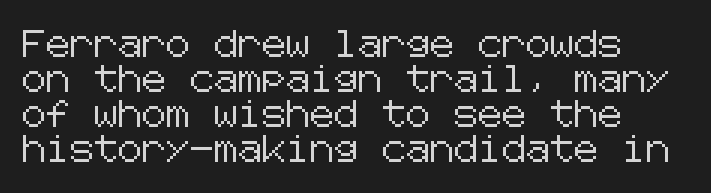
{"italic": "no", "underline": "no", "line_spacing": "normal", "line_spacing_ratio": 1.3, "letter_spacing": "normal", "letter_spacing_em": 0.0, "glyph_px": 27}
